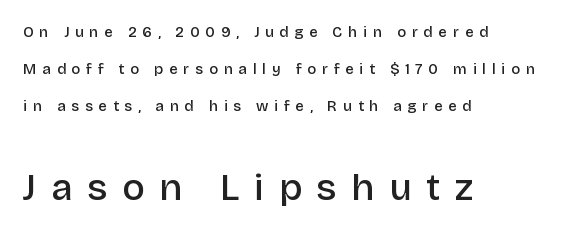
What weight is shown? A semibold, between regular and bold. A typesetter would call this heavily tracked-out type. Do the characters align in a grid? No, the font is proportional. Size hierarchy here favors the trailing block over the leading one.
